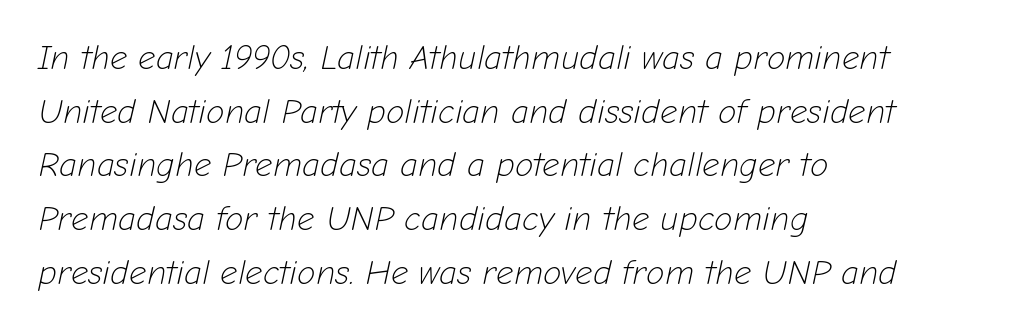
The leading is moderate, giving the passage an even texture. Alignment: flush left. The gap between lines stays unmarked. The face looks like a standard text weight, possibly lighter. Looks like regular typesetting: each glyph gets only the width it needs. Rendered with sloped, italic letterforms.
